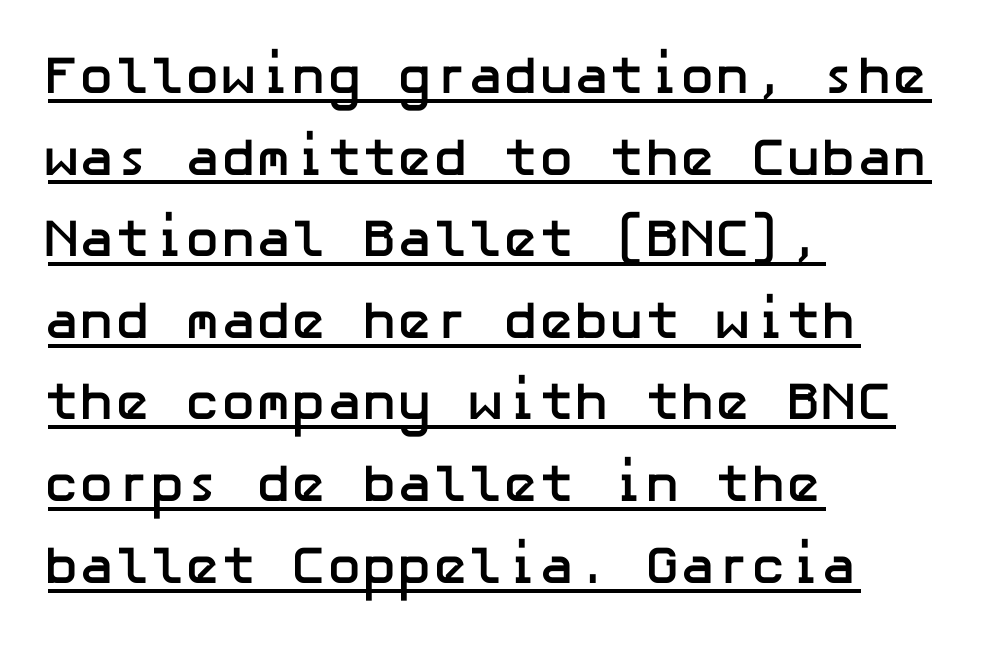
The image shows 53 px semibold sans-serif type, upright; set left-aligned, normal line spacing (1.54x), normal letter spacing, underlined; low stroke contrast and a medium x-height.
